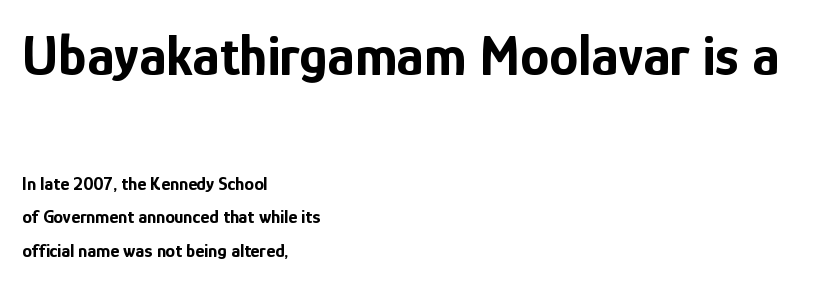
The image shows 58 px bold, condensed sans-serif type, upright; set left-aligned, line spacing 1.78x, normal letter spacing, not underlined; the first (top) block is 3.05x larger; low stroke contrast and a medium x-height.
